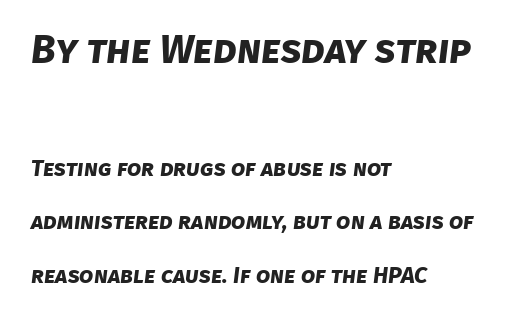
Q: Is the text bold? A: Yes.
Q: Is the typeface a serif or a sans-serif typeface? A: Sans-serif.
Q: Is the text underlined? A: No.
Q: How is the paragraph aligned? A: Left-aligned.
Q: Is the spacing between letters normal or unusually wide? A: Normal.
Q: Is the spacing between lines tight, normal or loose? A: Loose.
Q: Which block of text is set in a larger size, the first (top) or the second (bottom)? A: The first (top) one.
Q: Width (condensed, normal, or wide)? A: Normal.
Q: Stroke contrast? A: Low.
Q: x-height? A: Large.
Q: Monospaced? A: No.
